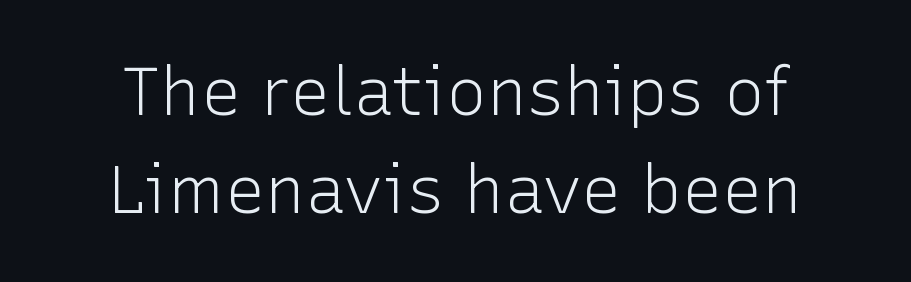
{"serif": "no", "italic": "no", "bold": "no", "weight": "light", "width": "normal", "stroke_contrast": "low", "x_height": "medium", "monospaced": "no", "underline": "no", "line_spacing": "normal", "line_spacing_ratio": 1.47, "letter_spacing": "normal", "letter_spacing_em": 0.0, "glyph_px": 67}
